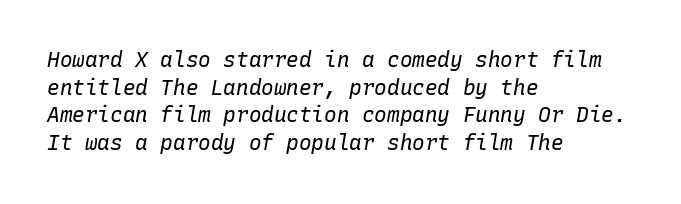
The image shows 21 px text type, italic (leaning right); set left-aligned, normal line spacing (1.32x), normal letter spacing, not underlined.
